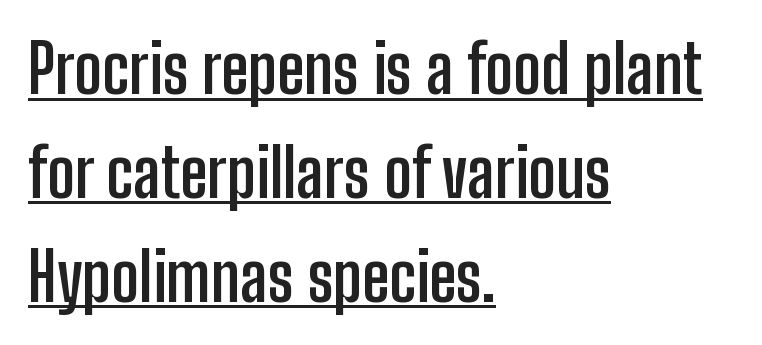
Students, this is bold: see how much ink each stroke carries. The letters advance in unequal steps, a hallmark of proportional type. Each word holds together tightly as a unit, with standard inter-letter gaps. Look at the bottom of the vertical strokes: they stop flat, with no serifs.
